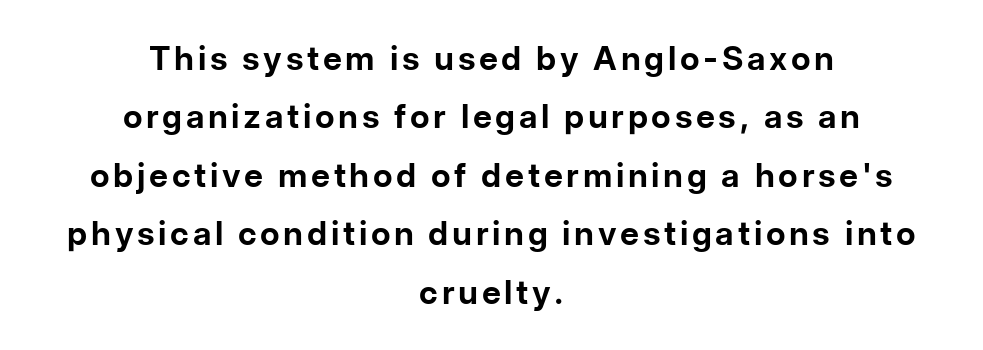
Proportional: the letters do not fall into vertical columns. Note: no serifs on the glyphs. Any mark beneath the type? The region is blank. Strokes here are thick enough to call this a true bold. Layout note: lines centered. The font's upright variant was chosen for this text.
